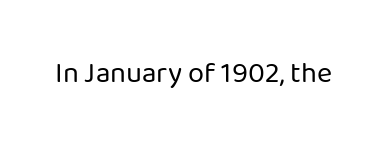
Q: Is the text bold? A: No.
Q: Is the text italic (slanted)? A: No, it is upright.
Q: Is the typeface a serif or a sans-serif typeface? A: Sans-serif.
Q: Is the text underlined? A: No.
Q: Is the spacing between letters normal or unusually wide? A: Normal.
Q: Width (condensed, normal, or wide)? A: Normal.
Q: Stroke contrast? A: Low.
Q: x-height? A: Medium.
Q: Monospaced? A: No.
